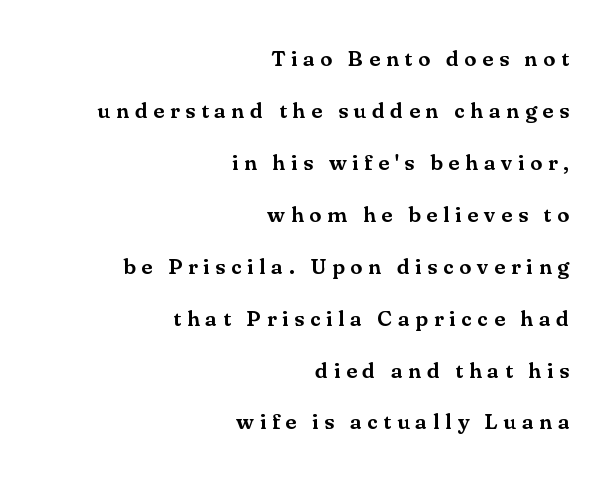
These lines have a slow, spaced-out rhythm from letter to letter. These lines stack with their right ends in a neat column. Decoration check: the copy has no underline. Ordinary non-slanted type is in use.
